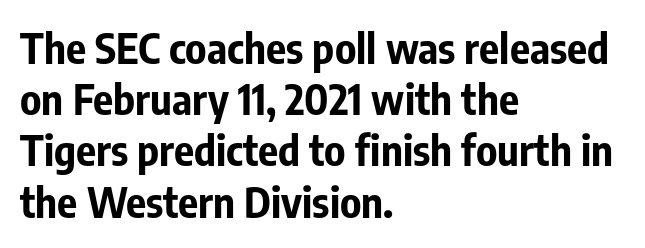
The letters sit at their default tracking, neither squeezed nor spread. Grotesque or geometric, the face here clearly has no serifs. Think of a printed novel: that variable character pitch is what you see here. On the weight axis this lands at bold, roughly 700. Does the lettering tilt? It doesn't — this is upright. The lines are quadded left.
